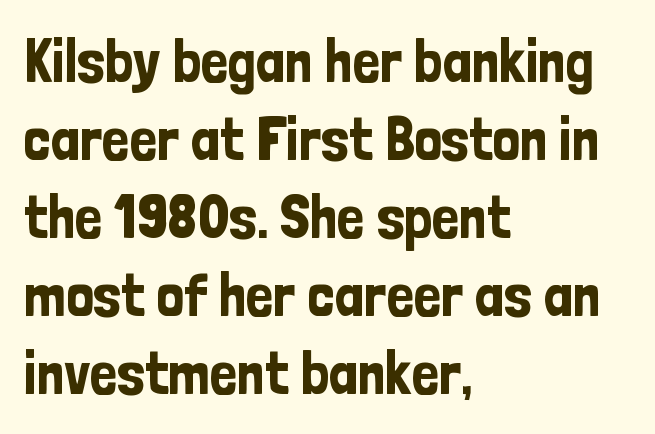
{"serif": "no", "italic": "no", "width": "condensed", "stroke_contrast": "low", "x_height": "medium", "monospaced": "no", "underline": "no", "align": "left", "line_spacing": "normal", "line_spacing_ratio": 1.28, "letter_spacing": "normal", "letter_spacing_em": 0.0, "glyph_px": 61}
